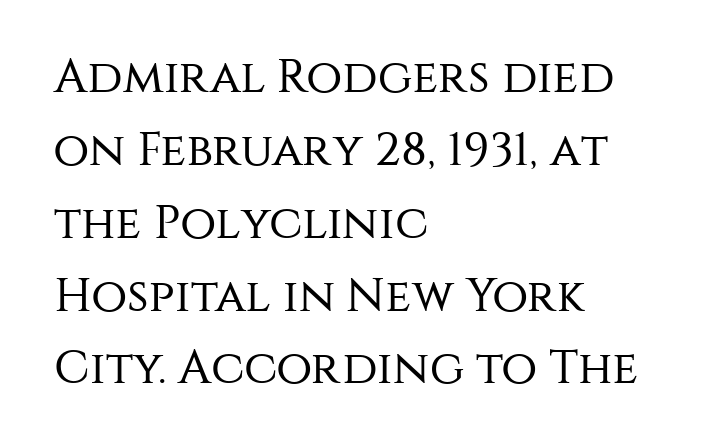
{"serif": "no", "italic": "no", "bold": "no", "weight": "regular", "width": "normal", "stroke_contrast": "medium", "x_height": "large", "monospaced": "no", "underline": "no", "align": "left", "line_spacing": "normal", "line_spacing_ratio": 1.55, "letter_spacing": "normal", "letter_spacing_em": 0.0, "glyph_px": 47}
